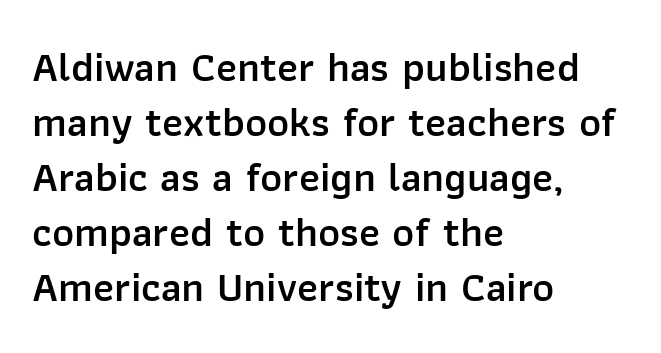
Style check: upright. Here the designer chose a conventional face with non-uniform glyph widths. Glyph-to-glyph distance matches everyday printed text. The passage is arranged the way most books set body copy — flush left.
